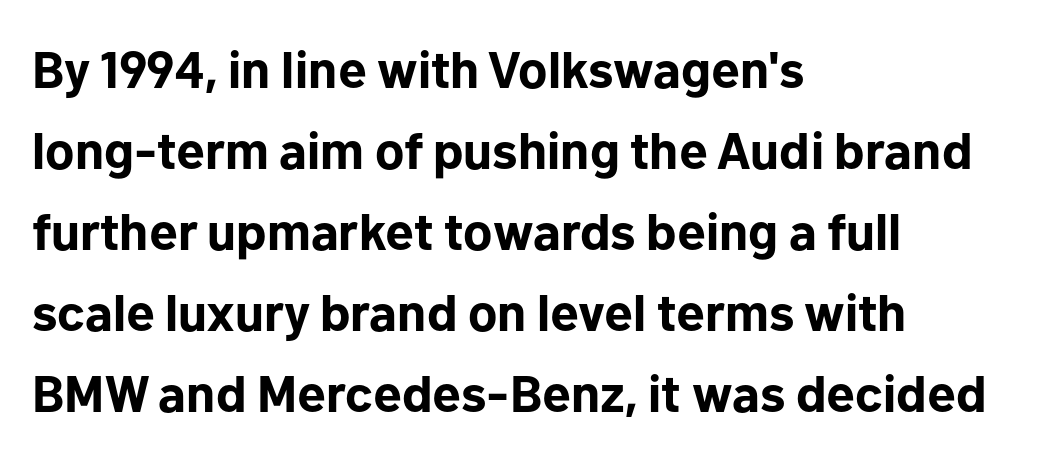
{"serif": "no", "italic": "no", "bold": "yes", "weight": "bold", "width": "normal", "stroke_contrast": "low", "x_height": "medium", "monospaced": "no", "underline": "no", "align": "left", "line_spacing": "normal", "line_spacing_ratio": 1.56, "letter_spacing": "normal", "letter_spacing_em": 0.0, "glyph_px": 52}
